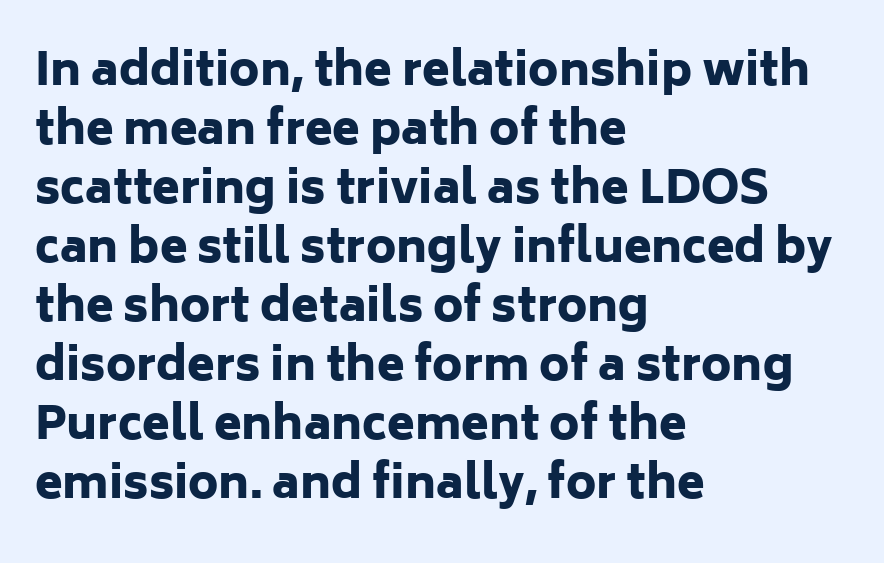
The image shows 45 px heavy sans-serif type, upright; set left-aligned, normal line spacing (1.31x), normal letter spacing, not underlined; low stroke contrast and a medium x-height.
